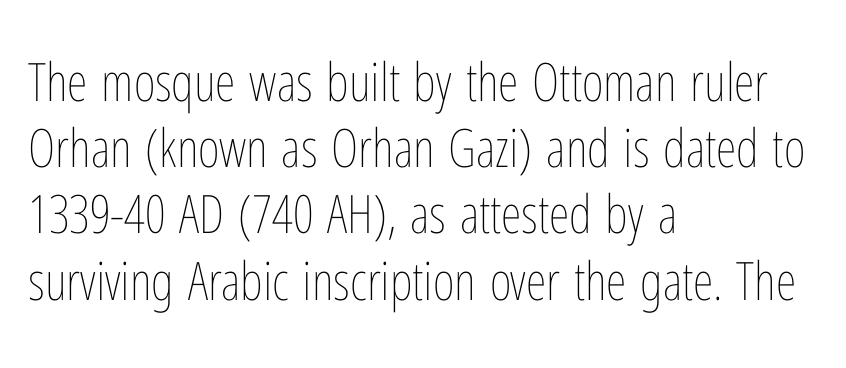
Spacing between characters is what you'd get straight out of the box. This rendering uses left alignment, leaving the right contour irregular. The string is rendered with underlining switched off. The font is comparable to plain body text, perhaps lighter. Quick note: interline space is typical. These lines were composed using upright roman letters.
